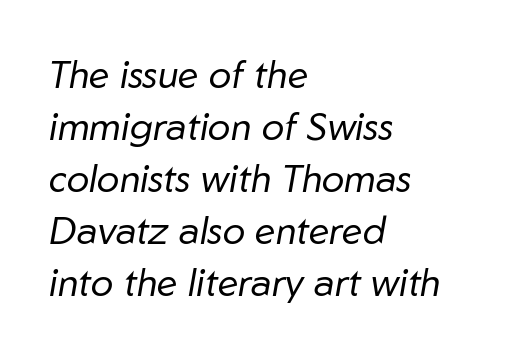
Q: Is the text bold? A: No.
Q: Is the text italic (slanted)? A: Yes, it leans right by about 10 degrees.
Q: Is the text underlined? A: No.
Q: How is the paragraph aligned? A: Left-aligned.
Q: Is the spacing between letters normal or unusually wide? A: Normal.
Q: Is the spacing between lines tight, normal or loose? A: Normal.
Q: Width (condensed, normal, or wide)? A: Normal.
Q: Stroke contrast? A: Low.
Q: x-height? A: Medium.
Q: Monospaced? A: No.
